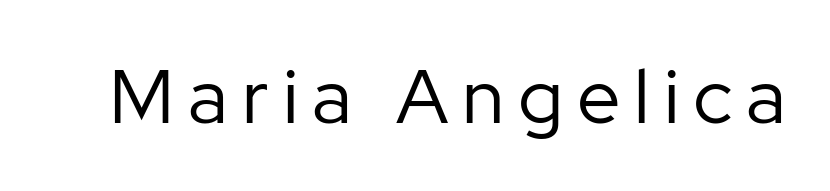
{"serif": "no", "italic": "no", "bold": "no", "weight": "regular", "width": "normal", "stroke_contrast": "low", "x_height": "medium", "monospaced": "no", "underline": "no", "glyph_px": 77}
